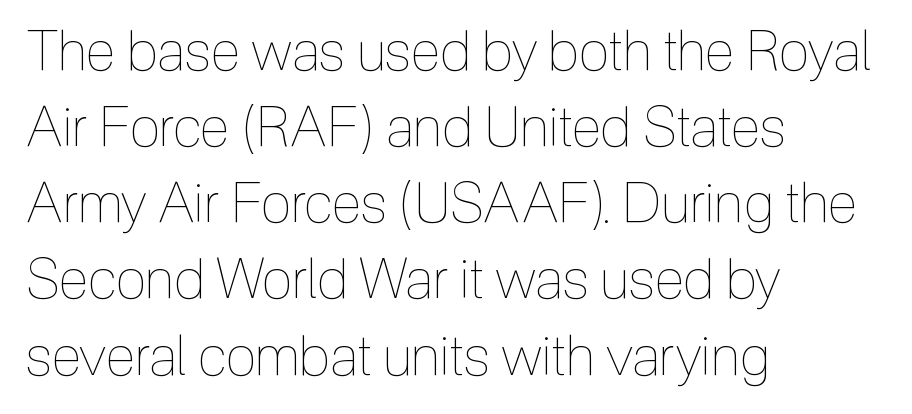
Q: Is the text bold? A: No.
Q: Is the text italic (slanted)? A: No, it is upright.
Q: Is the text underlined? A: No.
Q: How is the paragraph aligned? A: Left-aligned.
Q: Is the spacing between letters normal or unusually wide? A: Normal.
Q: Is the spacing between lines tight, normal or loose? A: Normal.
Q: Width (condensed, normal, or wide)? A: Condensed.
Q: x-height? A: Medium.
Q: Monospaced? A: No.
